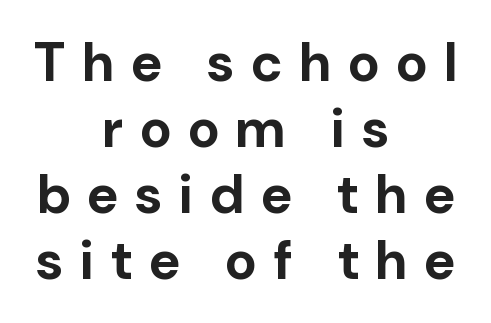
{"serif": "no", "italic": "no", "bold": "yes", "weight": "bold", "width": "normal", "stroke_contrast": "low", "x_height": "medium", "monospaced": "no", "underline": "no", "align": "center", "line_spacing_ratio": 1.22, "letter_spacing": "wide", "letter_spacing_em": 0.32, "glyph_px": 54}
